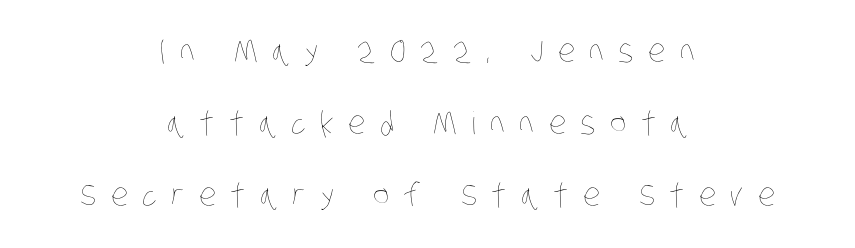
In terms of letterspacing, this is a distinctly airy, spread setting. The letterforms sit at book weight or below. Honestly, the rows look like they've been pulled way apart. Think of a printed novel: that variable character pitch is what you see here. In CSS terms this would be text-align: center.
